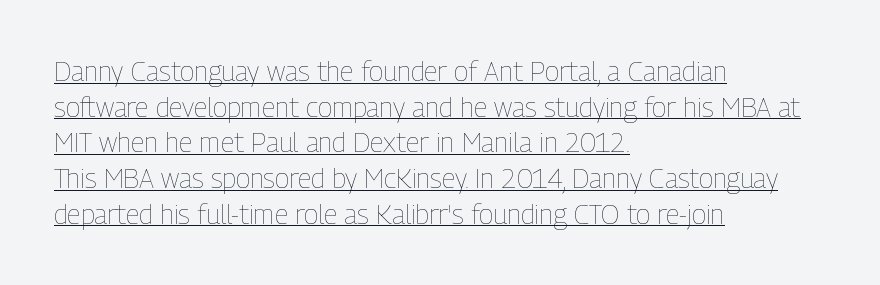
{"italic": "no", "bold": "no", "underline": "yes", "align": "left", "line_spacing": "normal", "line_spacing_ratio": 1.32, "letter_spacing": "normal", "letter_spacing_em": 0.0, "glyph_px": 27}
